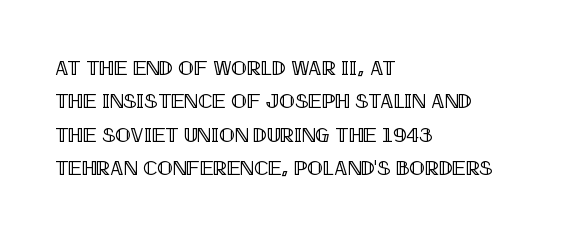
The image shows 21 px text type, upright; set left-aligned, normal line spacing (1.59x), normal letter spacing, not underlined.
